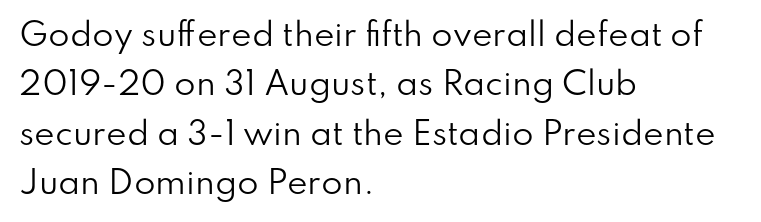
Q: Is the text bold? A: No.
Q: Is the text italic (slanted)? A: No, it is upright.
Q: Is the typeface a serif or a sans-serif typeface? A: Sans-serif.
Q: Is the text underlined? A: No.
Q: How is the paragraph aligned? A: Left-aligned.
Q: Is the spacing between letters normal or unusually wide? A: Normal.
Q: Is the spacing between lines tight, normal or loose? A: Normal.
Q: Width (condensed, normal, or wide)? A: Normal.
Q: Stroke contrast? A: Low.
Q: x-height? A: Small.
Q: Monospaced? A: No.
